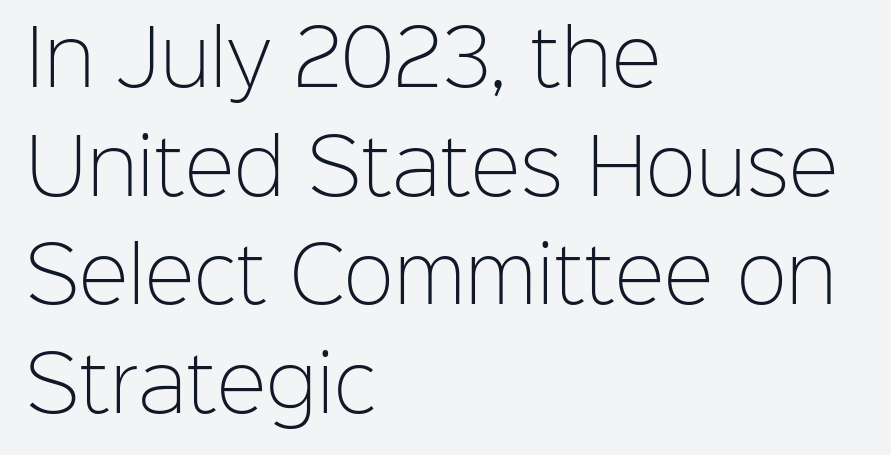
There is no visible air inserted between adjacent glyphs. Rendered with straight, roman letterforms. The ragged edge is on the right, which tells us the setting is flush left. Anything drawn beneath the words? Only blank space.
